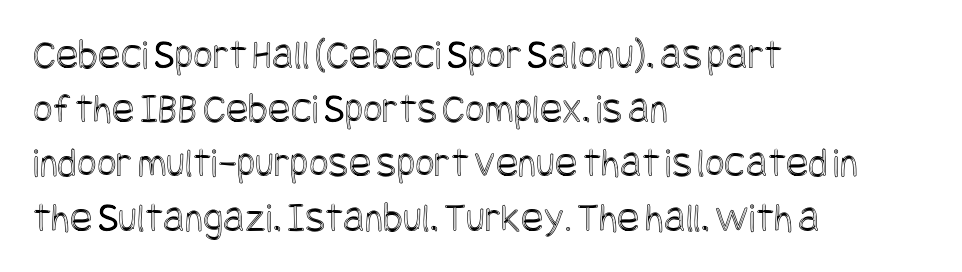
Q: Is the text italic (slanted)? A: No, it is upright.
Q: Is the text underlined? A: No.
Q: How is the paragraph aligned? A: Left-aligned.
Q: Is the spacing between letters normal or unusually wide? A: Normal.
Q: Is the spacing between lines tight, normal or loose? A: Normal.
Q: Width (condensed, normal, or wide)? A: Condensed.
Q: x-height? A: Large.
